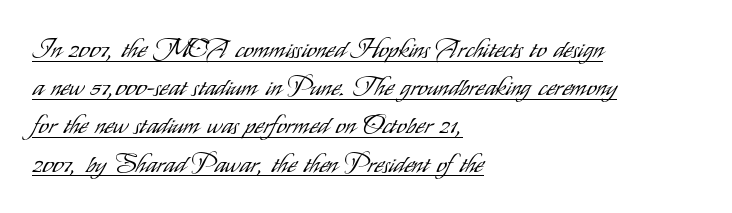
Words appear dense and cohesive because spacing is normal. The block of text has a typical density, with ordinary space between rows. Somebody hit Ctrl+U on this one — the words are underlined. Stem width sits at or under what a default text font uses.
